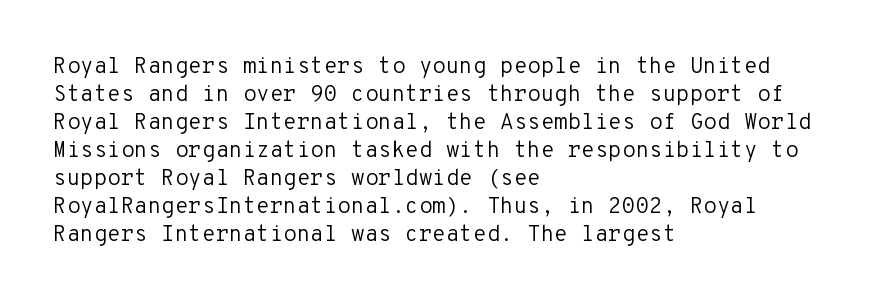
No extra ink here — the face is not bold. Students, observe: this is what conventionally led text looks like. Visually the block forms a straight wall on the left and a jagged coastline on the right. Clear beneath every line of the passage.
